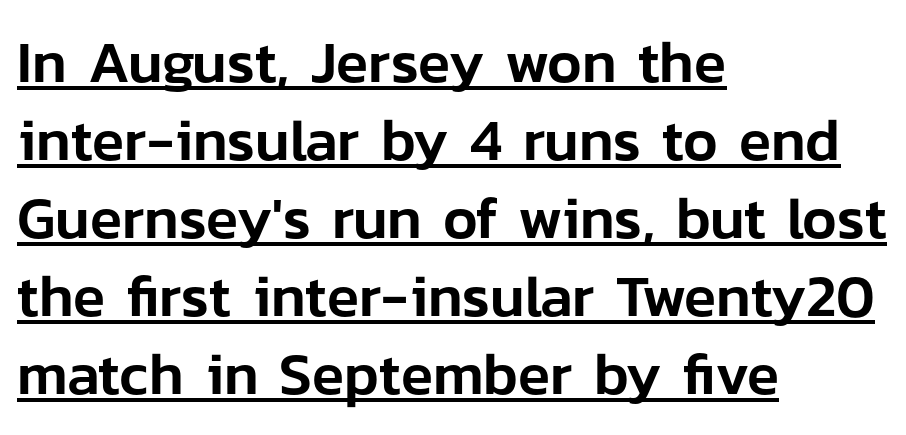
Short and long lines alike share a common starting point at left. Honestly, the letter spacing is just normal — you wouldn't notice it. Examine the stroke ends and you'll find no serifs. The lines sit at an ordinary, default distance from one another.
